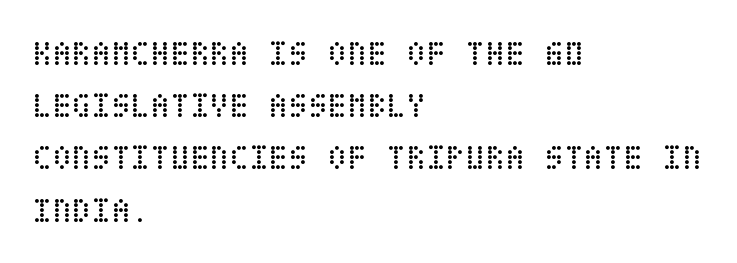
The image shows 36 px regular-weight, condensed type, upright; set left-aligned, normal line spacing (1.45x), normal letter spacing, not underlined; low stroke contrast and a large x-height.
